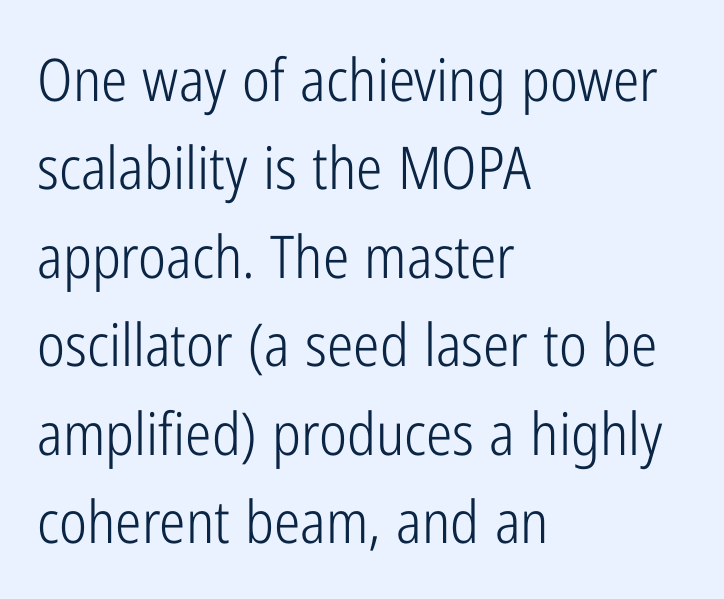
The image shows 59 px light, condensed sans-serif type, upright; set left-aligned, normal line spacing (1.5x), normal letter spacing, not underlined; low stroke contrast and a medium x-height.
